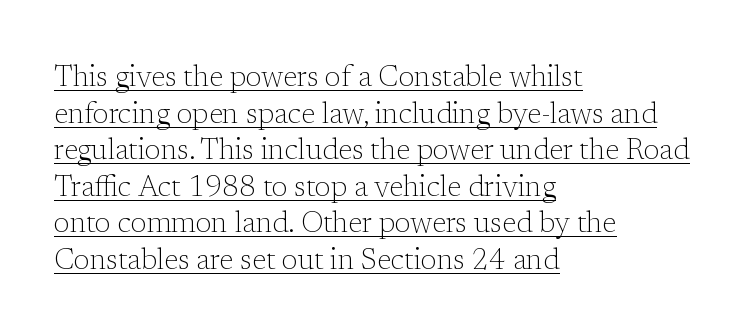
{"serif": "yes", "italic": "no", "bold": "no", "weight": "light", "width": "normal", "stroke_contrast": "low", "x_height": "medium", "monospaced": "no", "underline": "yes", "align": "left", "line_spacing": "normal", "line_spacing_ratio": 1.26, "letter_spacing": "normal", "letter_spacing_em": 0.0, "glyph_px": 29}
